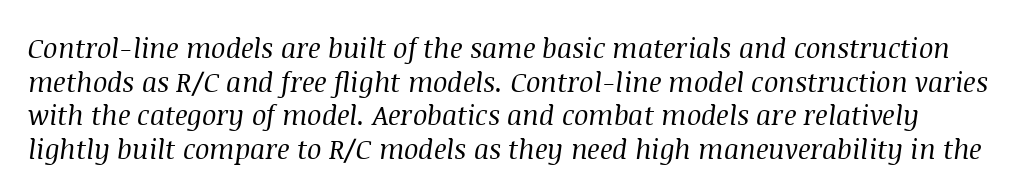
Beneath every word, the page is bare. Looking at the ascenders, they clearly lean. Summary of vertical rhythm: regular, with standard interline spacing. A typesetter would call this zero additional tracking.
